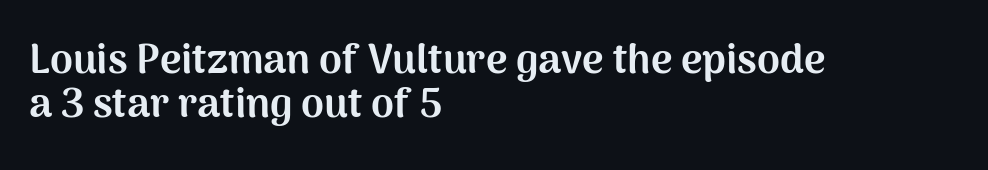
The image shows 41 px bold sans-serif type, upright; set left-aligned, tight line spacing (1.08x), normal letter spacing, not underlined; medium stroke contrast and a medium x-height.
